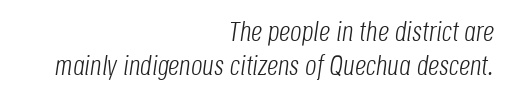
Q: Is the text bold? A: No.
Q: Is the text italic (slanted)? A: Yes, it leans right by about 8 degrees.
Q: Is the text underlined? A: No.
Q: How is the paragraph aligned? A: Right-aligned.
Q: Is the spacing between letters normal or unusually wide? A: Normal.
Q: Width (condensed, normal, or wide)? A: Condensed.
Q: Stroke contrast? A: Low.
Q: x-height? A: Large.
Q: Monospaced? A: No.
